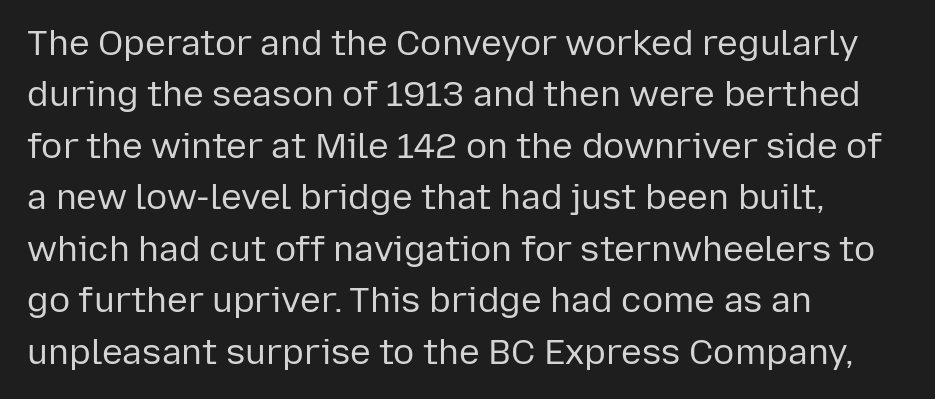
{"serif": "no", "italic": "no", "bold": "no", "weight": "regular", "width": "normal", "stroke_contrast": "low", "x_height": "medium", "monospaced": "no", "underline": "no", "align": "left", "line_spacing": "normal", "line_spacing_ratio": 1.47, "letter_spacing": "normal", "letter_spacing_em": 0.0, "glyph_px": 35}
